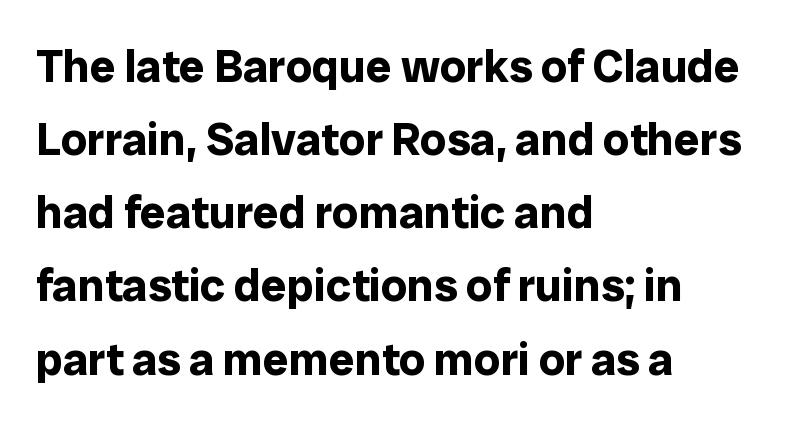
{"serif": "no", "italic": "no", "bold": "yes", "weight": "bold", "width": "normal", "stroke_contrast": "low", "x_height": "medium", "monospaced": "no", "underline": "no", "align": "left", "line_spacing": "normal", "line_spacing_ratio": 1.59, "letter_spacing": "normal", "letter_spacing_em": 0.0, "glyph_px": 46}
